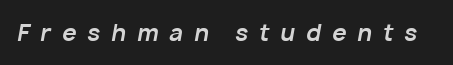
Inter-character spacing is expanded well beyond the font's built-in metrics. Every character sits at an angle, as italics do. Letters rest on an invisible, unmarked baseline. Plenty of ink on the page — the face is bold.
